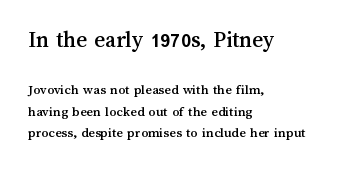
Q: Is the text italic (slanted)? A: No, it is upright.
Q: Is the text underlined? A: No.
Q: How is the paragraph aligned? A: Left-aligned.
Q: Is the spacing between letters normal or unusually wide? A: Normal.
Q: Is the spacing between lines tight, normal or loose? A: Normal.
Q: Which block of text is set in a larger size, the first (top) or the second (bottom)? A: The first (top) one.
